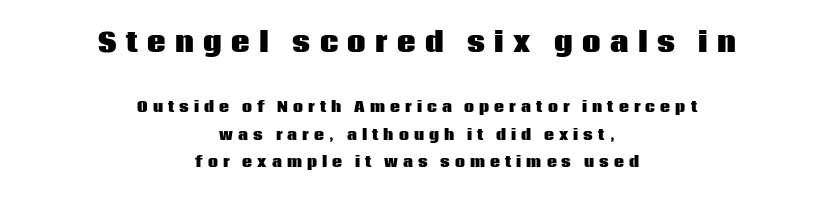
Every character sits straight up, as roman type does. How are the letters spaced? Widely, with obvious added tracking. The baseline area is clear. Leftover space on each line is divided equally before and after the words.
